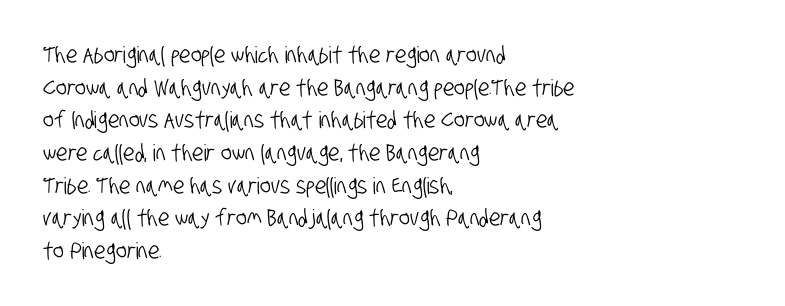
{"underline": "no", "align": "left", "line_spacing": "normal", "line_spacing_ratio": 1.42, "letter_spacing": "normal", "letter_spacing_em": 0.0, "glyph_px": 23}
